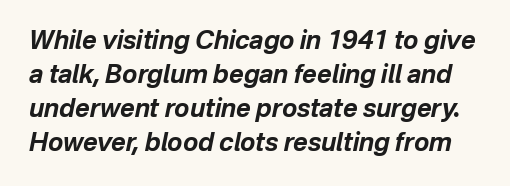
{"italic": "yes", "lean": "right", "slant_degrees": 12, "bold": "yes", "underline": "no", "line_spacing": "normal", "line_spacing_ratio": 1.36, "letter_spacing": "normal", "letter_spacing_em": 0.0, "glyph_px": 25}
